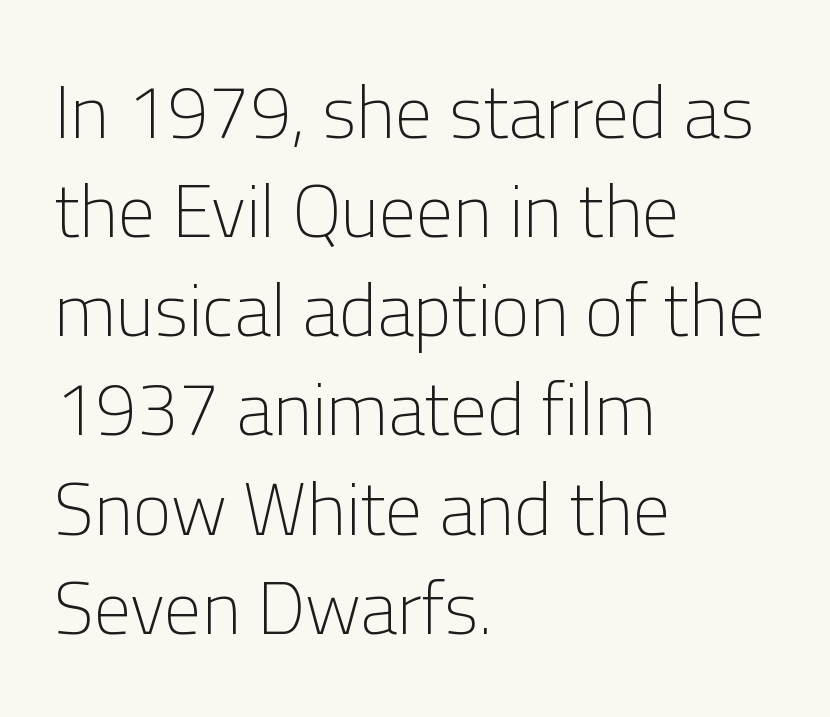
Q: Is the text bold? A: No.
Q: Is the text italic (slanted)? A: No, it is upright.
Q: Is the typeface a serif or a sans-serif typeface? A: Sans-serif.
Q: Is the text underlined? A: No.
Q: How is the paragraph aligned? A: Left-aligned.
Q: Is the spacing between letters normal or unusually wide? A: Normal.
Q: Is the spacing between lines tight, normal or loose? A: Normal.
Q: Width (condensed, normal, or wide)? A: Normal.
Q: Stroke contrast? A: Low.
Q: x-height? A: Medium.
Q: Monospaced? A: No.
